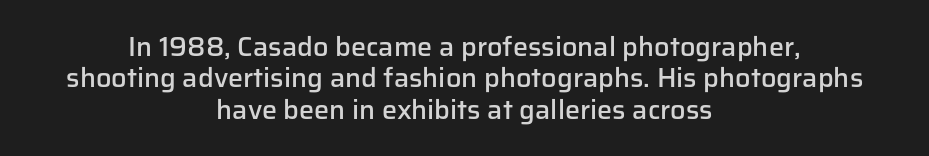
{"italic": "no", "bold": "semi", "underline": "no", "align": "center", "line_spacing_ratio": 1.16, "letter_spacing": "normal", "letter_spacing_em": 0.0, "glyph_px": 27}
